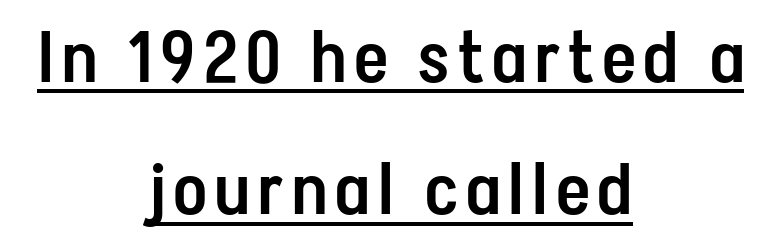
{"serif": "no", "italic": "no", "bold": "semi", "weight": "semibold", "width": "condensed", "stroke_contrast": "low", "x_height": "medium", "monospaced": "no", "underline": "yes", "align": "center", "line_spacing_ratio": 1.84, "glyph_px": 72}
